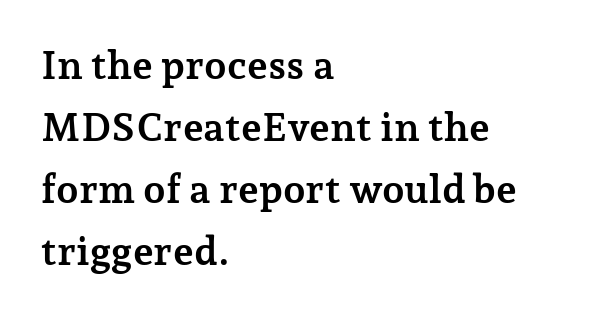
{"serif": "yes", "italic": "no", "bold": "yes", "weight": "semibold", "width": "normal", "stroke_contrast": "low", "x_height": "medium", "monospaced": "no", "underline": "no", "align": "left", "line_spacing": "normal", "line_spacing_ratio": 1.55, "letter_spacing": "normal", "letter_spacing_em": 0.0, "glyph_px": 40}
